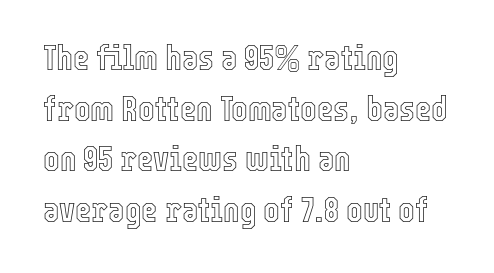
{"italic": "no", "width": "condensed", "x_height": "medium", "monospaced": "no", "underline": "no", "align": "left", "line_spacing": "normal", "line_spacing_ratio": 1.45, "letter_spacing": "normal", "letter_spacing_em": 0.0, "glyph_px": 35}
